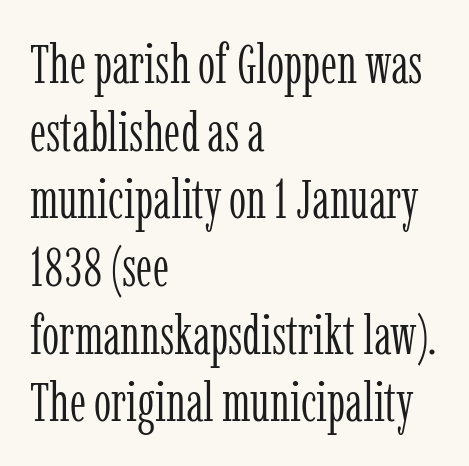
The typography opts for an upright posture over an oblique one. Are there feet on the stems? There are — it's a serif. One-word summary of the alignment: left. The strokes carry an ordinary text weight at most. The passage shown is typed in a proportional face where columns would drift. No extra tracking has been applied to these lines.
